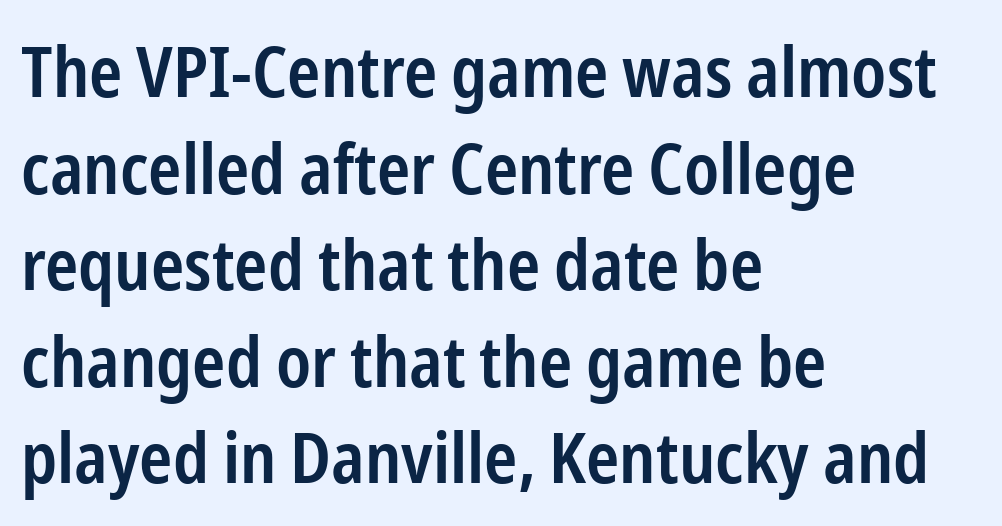
{"serif": "no", "italic": "no", "bold": "semi", "weight": "semibold", "width": "condensed", "stroke_contrast": "low", "x_height": "medium", "monospaced": "no", "underline": "no", "align": "left", "line_spacing": "normal", "line_spacing_ratio": 1.36, "letter_spacing": "normal", "letter_spacing_em": 0.0, "glyph_px": 71}
